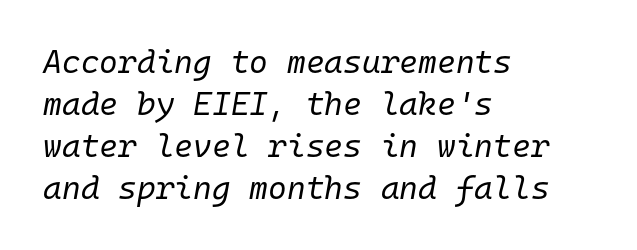
{"italic": "yes", "lean": "right", "slant_degrees": 10, "bold": "no", "weight": "regular", "width": "normal", "stroke_contrast": "low", "x_height": "medium", "monospaced": "yes", "underline": "no", "align": "left", "line_spacing": "normal", "line_spacing_ratio": 1.31, "letter_spacing": "normal", "letter_spacing_em": 0.0, "glyph_px": 32}
